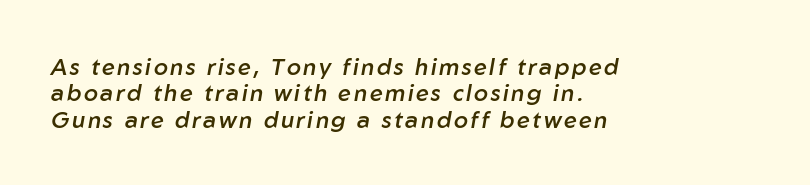
Q: Is the text bold? A: Semi-bold.
Q: Is the text italic (slanted)? A: Yes, it leans right by about 10 degrees.
Q: Is the text underlined? A: No.
Q: How is the paragraph aligned? A: Left-aligned.
Q: Is the spacing between lines tight, normal or loose? A: Tight.
